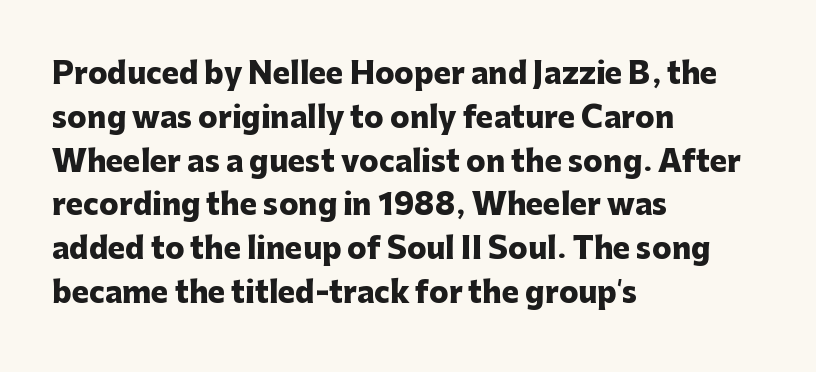
The image shows 29 px heavy sans-serif type, upright; set left-aligned, normal line spacing (1.51x), normal letter spacing, not underlined; low stroke contrast and a medium x-height.
